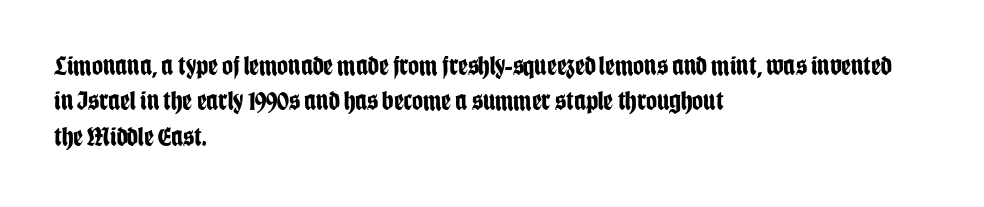
A clean baseline with only descenders dipping below it. These lines stack with their left ends in a neat column. Regular leading. Pretty heavy lettering here — definitely bold. Does extra space separate the letters? No, they use regular spacing.
